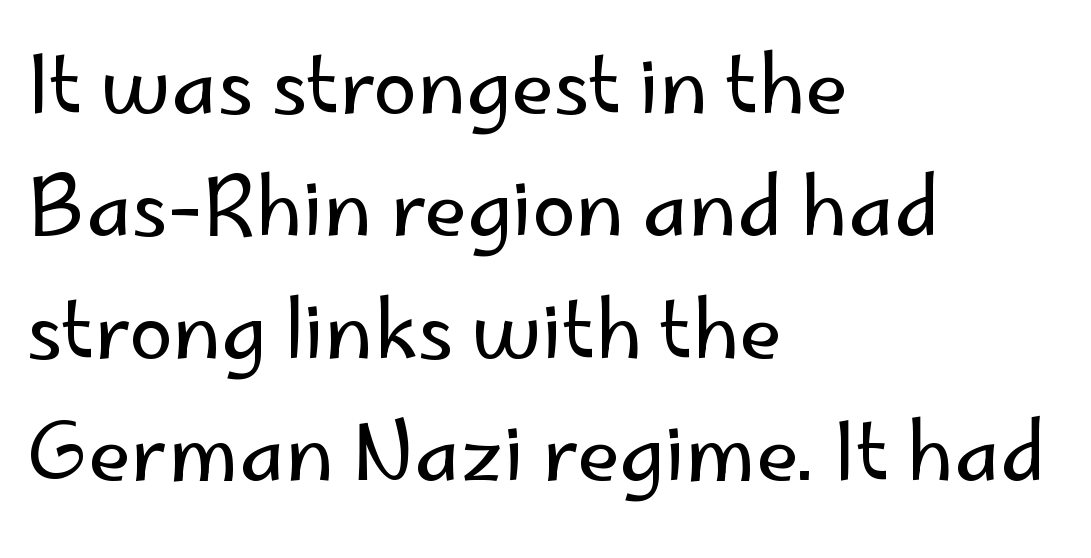
Q: Is the text bold? A: No.
Q: Is the text italic (slanted)? A: No, it is upright.
Q: Is the typeface a serif or a sans-serif typeface? A: Sans-serif.
Q: Is the text underlined? A: No.
Q: How is the paragraph aligned? A: Left-aligned.
Q: Is the spacing between letters normal or unusually wide? A: Normal.
Q: Is the spacing between lines tight, normal or loose? A: Normal.
Q: Width (condensed, normal, or wide)? A: Normal.
Q: Stroke contrast? A: Low.
Q: x-height? A: Small.
Q: Monospaced? A: No.
